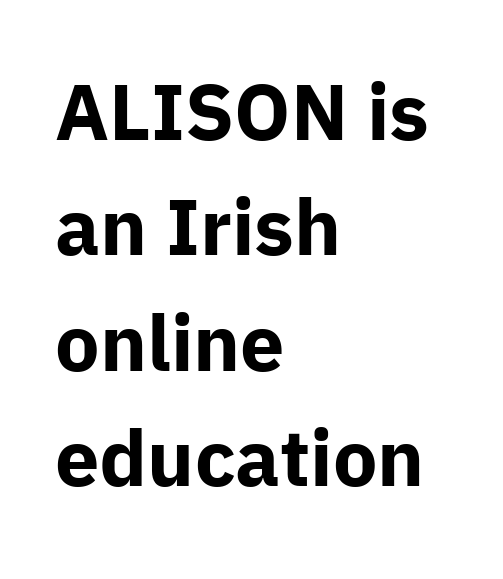
Q: Is the text bold? A: Yes.
Q: Is the text italic (slanted)? A: No, it is upright.
Q: Is the typeface a serif or a sans-serif typeface? A: Sans-serif.
Q: Is the text underlined? A: No.
Q: How is the paragraph aligned? A: Left-aligned.
Q: Is the spacing between letters normal or unusually wide? A: Normal.
Q: Is the spacing between lines tight, normal or loose? A: Normal.
Q: Width (condensed, normal, or wide)? A: Normal.
Q: Stroke contrast? A: Low.
Q: x-height? A: Medium.
Q: Monospaced? A: No.
